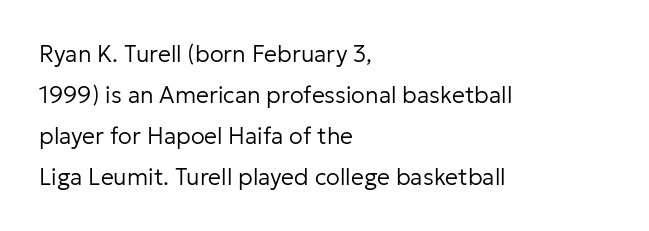
Plain, unruled lines of type. Does extra space separate the letters? No, they use regular spacing. Characters remain perfectly vertical along every line. Is the type heavy? It reads as light-to-regular instead. Casual observation: everything's shoved over to the left.
